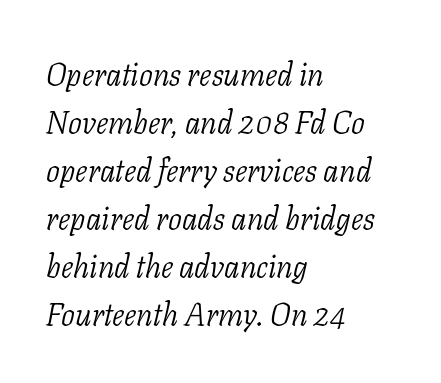
{"serif": "yes", "italic": "yes", "lean": "right", "slant_degrees": 11, "bold": "no", "weight": "light", "width": "normal", "stroke_contrast": "low", "x_height": "medium", "monospaced": "no", "underline": "no", "align": "left", "line_spacing": "normal", "line_spacing_ratio": 1.55, "letter_spacing": "normal", "letter_spacing_em": 0.0, "glyph_px": 31}
